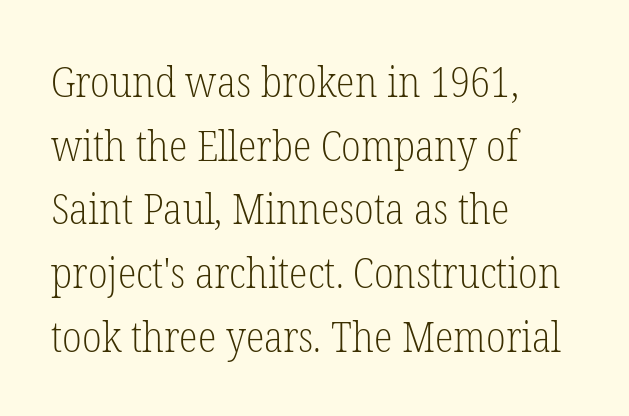
{"serif": "yes", "italic": "no", "bold": "no", "weight": "light", "width": "condensed", "stroke_contrast": "low", "x_height": "medium", "monospaced": "no", "underline": "no", "align": "left", "line_spacing": "normal", "line_spacing_ratio": 1.48, "letter_spacing": "normal", "letter_spacing_em": 0.0, "glyph_px": 43}
